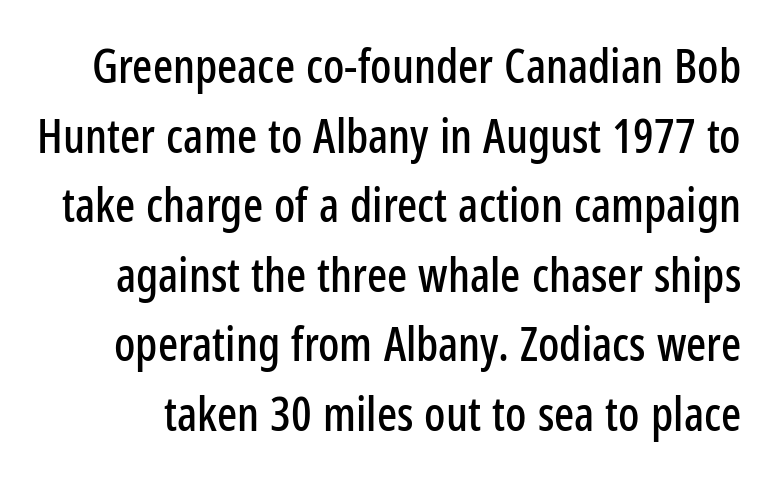
The image shows 47 px condensed sans-serif type, upright; set normal line spacing (1.48x), normal letter spacing, not underlined; low stroke contrast and a medium x-height.
